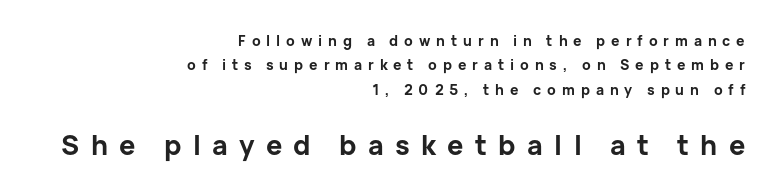
The image shows 27 px bold type, upright; set right-aligned, line spacing 1.74x, unusually wide letter spacing (+0.42 em), not underlined; the second (bottom) block is 1.93x larger.
